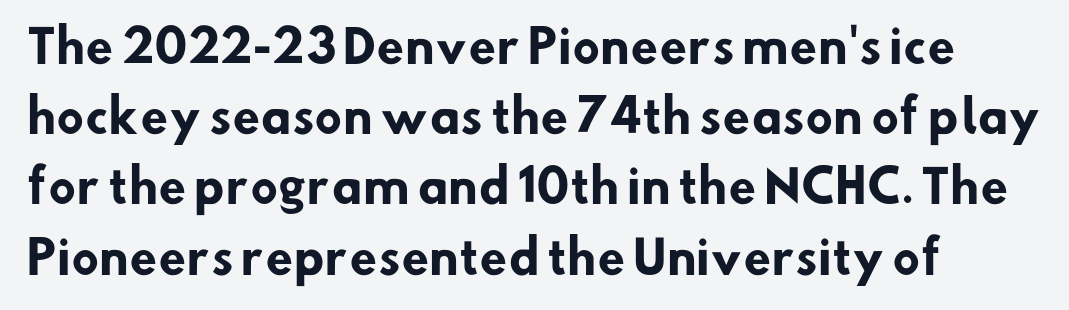
The image shows 45 px heavy sans-serif type; set normal line spacing (1.56x), normal letter spacing, not underlined; low stroke contrast and a small x-height.
